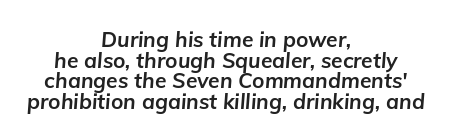
{"italic": "yes", "lean": "right", "slant_degrees": 5, "bold": "yes", "underline": "no", "align": "center", "line_spacing": "tight", "line_spacing_ratio": 0.98, "letter_spacing": "normal", "letter_spacing_em": 0.0, "glyph_px": 21}
